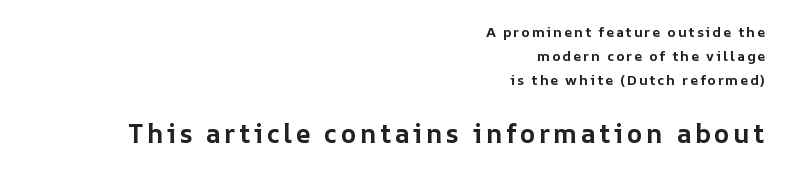
Q: Is the text bold? A: Yes.
Q: Is the text italic (slanted)? A: No, it is upright.
Q: Is the text underlined? A: No.
Q: How is the paragraph aligned? A: Right-aligned.
Q: Which block of text is set in a larger size, the first (top) or the second (bottom)? A: The second (bottom) one.
